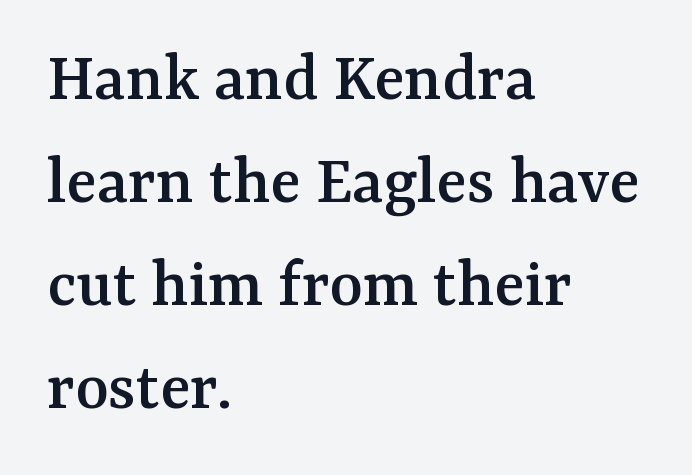
Q: Is the text italic (slanted)? A: No, it is upright.
Q: Is the typeface a serif or a sans-serif typeface? A: Serif.
Q: Is the text underlined? A: No.
Q: How is the paragraph aligned? A: Left-aligned.
Q: Is the spacing between letters normal or unusually wide? A: Normal.
Q: Is the spacing between lines tight, normal or loose? A: Normal.
Q: Width (condensed, normal, or wide)? A: Normal.
Q: Stroke contrast? A: Medium.
Q: x-height? A: Medium.
Q: Monospaced? A: No.
